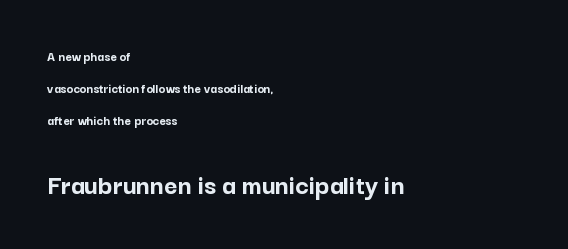
The image shows 29 px semibold sans-serif type, upright; set left-aligned, loose line spacing (2.28x), normal letter spacing, not underlined; the second (bottom) block is 2.07x larger; low stroke contrast and a medium x-height.
